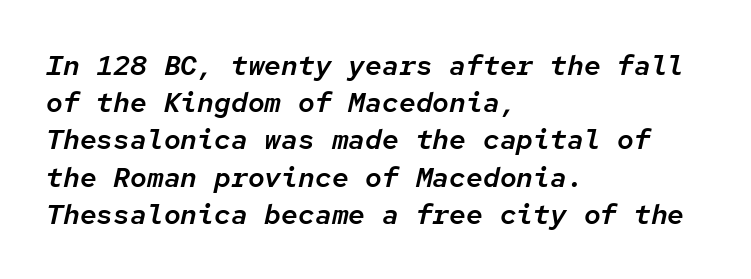
{"italic": "yes", "lean": "right", "slant_degrees": 12, "width": "normal", "stroke_contrast": "low", "x_height": "medium", "monospaced": "yes", "underline": "no", "align": "left", "line_spacing": "normal", "line_spacing_ratio": 1.33, "letter_spacing": "normal", "letter_spacing_em": 0.0, "glyph_px": 28}
